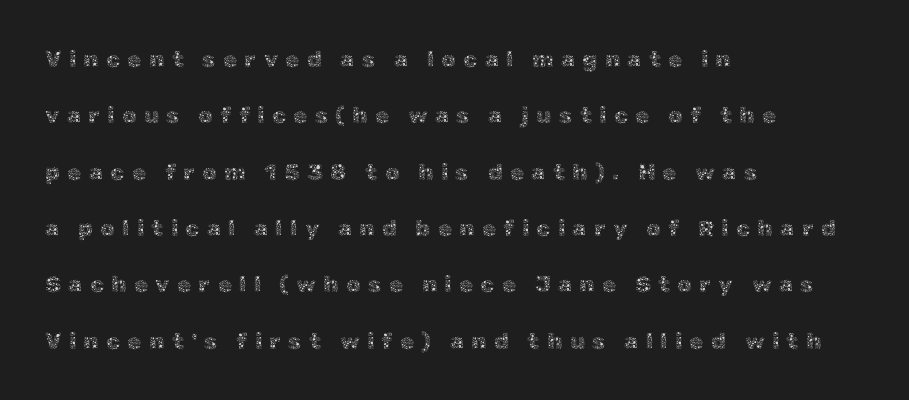
The image shows 23 px text type, upright; set left-aligned, loose line spacing (2.45x), unusually wide letter spacing (+0.31 em), not underlined.
